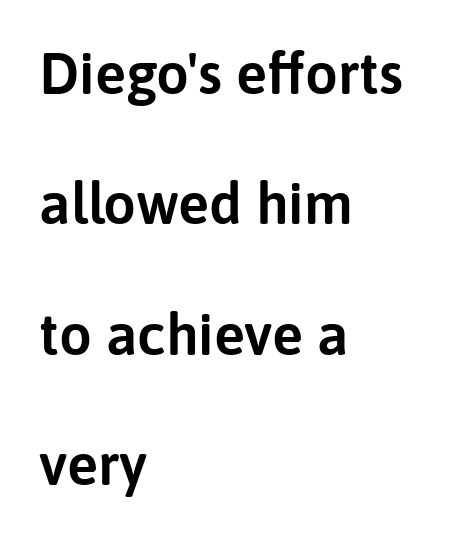
The image shows 58 px sans-serif type, upright; set left-aligned, loose line spacing (2.25x), normal letter spacing, not underlined; low stroke contrast and a medium x-height.
